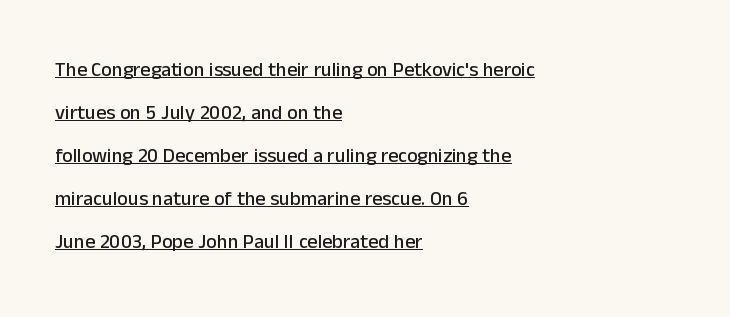
The image shows 20 px text type, upright; set left-aligned, loose line spacing (2.15x), normal letter spacing, underlined.
